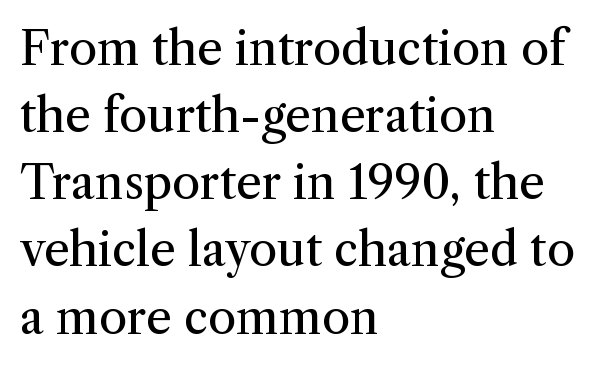
Default kerning and tracking; the words read as compact shapes. Lines of text with bare space underneath. Here the designer chose a conventional face with non-uniform glyph widths. The lines are quadded left.
